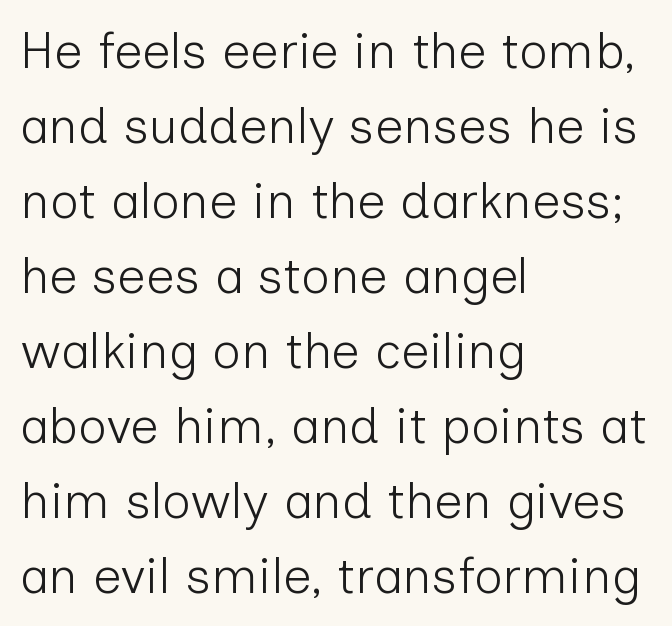
Q: Is the text bold? A: No.
Q: Is the text italic (slanted)? A: No, it is upright.
Q: Is the typeface a serif or a sans-serif typeface? A: Sans-serif.
Q: Is the text underlined? A: No.
Q: How is the paragraph aligned? A: Left-aligned.
Q: Is the spacing between letters normal or unusually wide? A: Normal.
Q: Is the spacing between lines tight, normal or loose? A: Normal.
Q: Width (condensed, normal, or wide)? A: Normal.
Q: Stroke contrast? A: Low.
Q: x-height? A: Medium.
Q: Monospaced? A: No.
